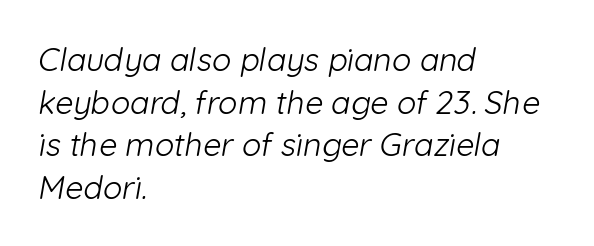
Are there feet on the stems? There aren't — it's a sans. Underlining? Definitely not there. The font sits on the lighter half of the weight spectrum, regular included. In terms of leading, this rendering sits right in the middle.
